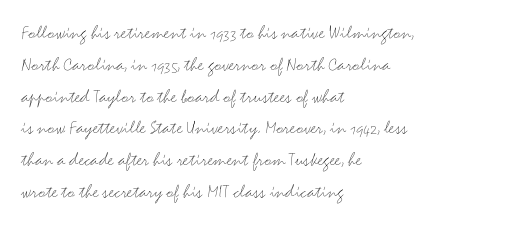
{"bold": "no", "underline": "no", "align": "left", "line_spacing": "normal", "line_spacing_ratio": 1.59, "letter_spacing": "normal", "letter_spacing_em": 0.0, "glyph_px": 20}
